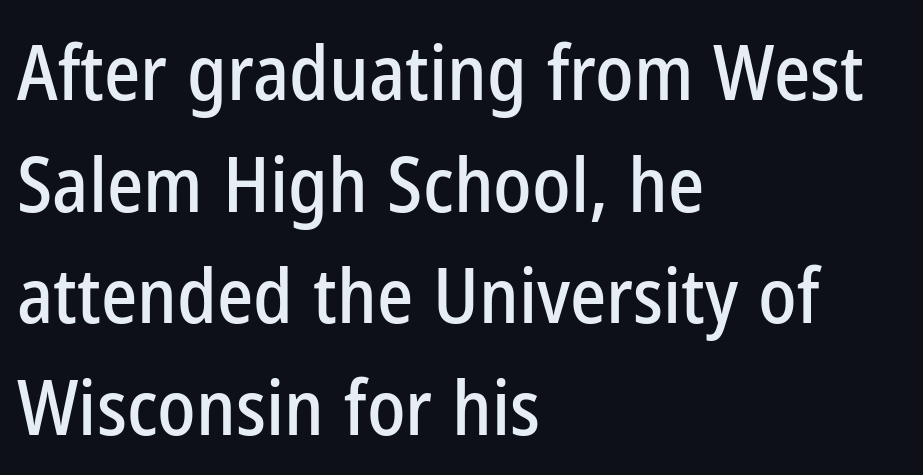
The image shows 77 px condensed sans-serif type, upright; set left-aligned, normal line spacing (1.45x), normal letter spacing, not underlined; low stroke contrast and a medium x-height.
